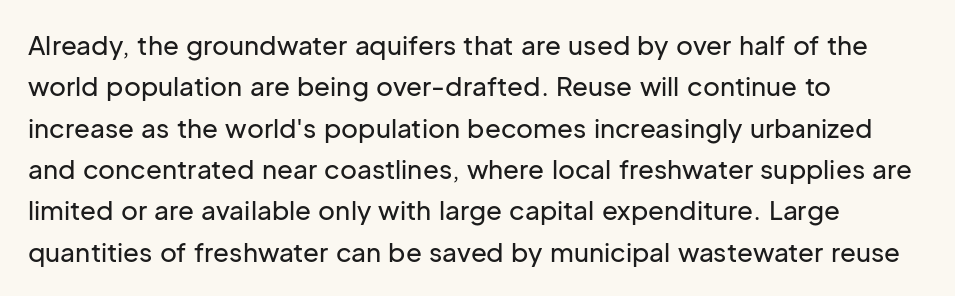
Honestly, there is no underline to notice here at all. Nothing unusual about the tracking: characters are spaced as the font intends. These lines stack with their left ends in a neat column. Posture: vertical. Normally led — the rows are evenly, conventionally spaced.
